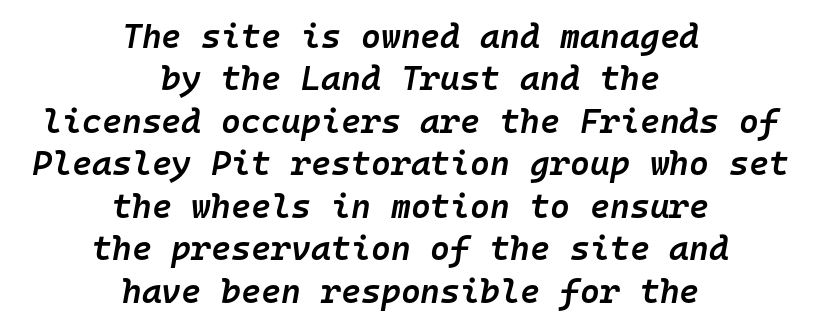
Reading down the block, each line starts at a different indent, mirrored at its end. A bare baseline throughout the passage. Think of a typewriter: that constant character pitch is what you see here. Each glyph is drawn with semibold strokes, heavier than normal yet not fully bold. Italic: yes, the glyphs are oblique. A typesetter would call this leading conventional body-copy spacing.
